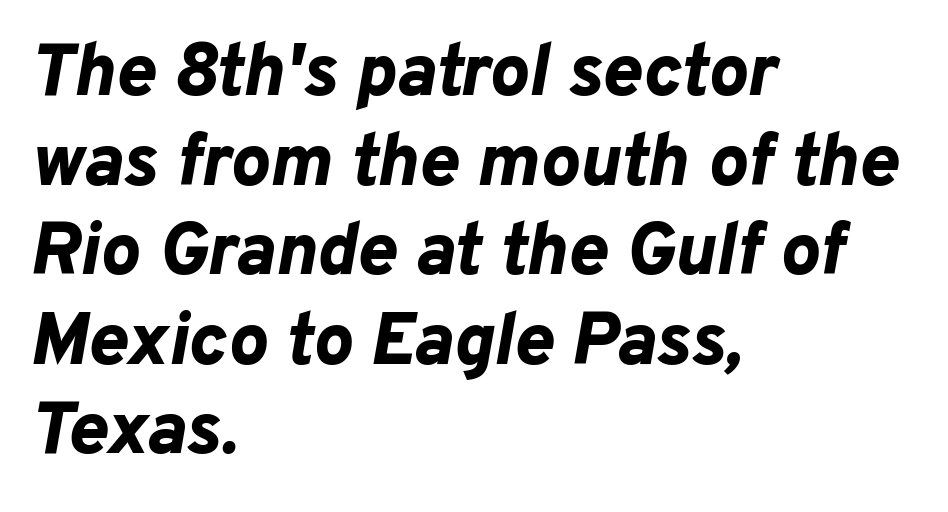
The image shows 74 px bold type, italic (leaning right); set left-aligned, line spacing 1.21x, normal letter spacing, not underlined; low stroke contrast and a medium x-height.
